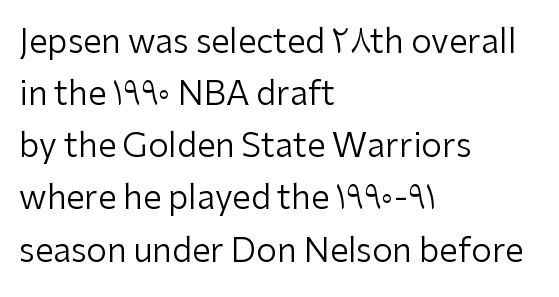
Anything drawn beneath the words? Only blank space. Caption: multi-line text, flush left, ragged right. Is this a fixed-width face? No — the glyphs have proportional, varying widths. The passage shown stacks its lines at a standard gap. Italic: no, the glyphs are upright roman.
